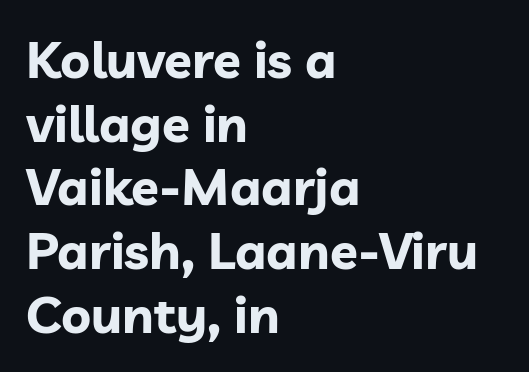
Q: Is the text bold? A: Yes.
Q: Is the text italic (slanted)? A: No, it is upright.
Q: Is the typeface a serif or a sans-serif typeface? A: Sans-serif.
Q: Is the text underlined? A: No.
Q: How is the paragraph aligned? A: Left-aligned.
Q: Is the spacing between letters normal or unusually wide? A: Normal.
Q: Is the spacing between lines tight, normal or loose? A: Normal.
Q: Width (condensed, normal, or wide)? A: Normal.
Q: Stroke contrast? A: Low.
Q: x-height? A: Medium.
Q: Monospaced? A: No.
